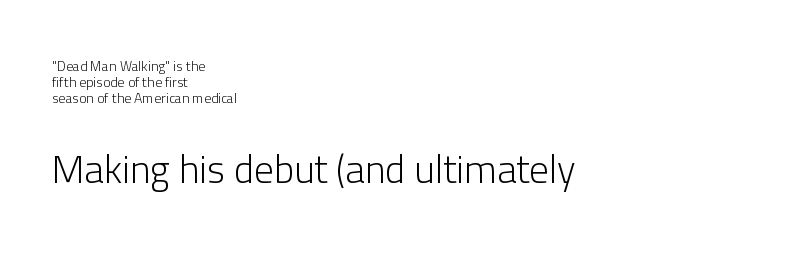
The image shows 39 px light sans-serif type, upright; set left-aligned, line spacing 1.16x, normal letter spacing, not underlined; the second (bottom) block is 2.79x larger; low stroke contrast and a medium x-height.
